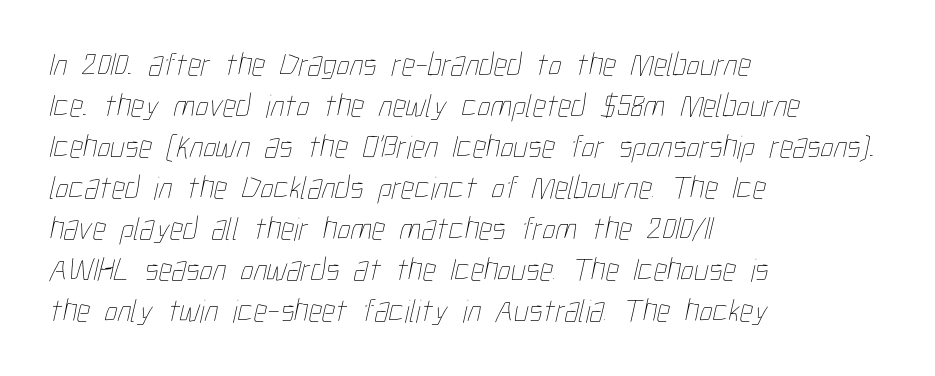
Q: Is the text bold? A: No.
Q: Is the text underlined? A: No.
Q: How is the paragraph aligned? A: Left-aligned.
Q: Is the spacing between letters normal or unusually wide? A: Normal.
Q: Width (condensed, normal, or wide)? A: Condensed.
Q: Stroke contrast? A: Low.
Q: x-height? A: Medium.
Q: Monospaced? A: No.
